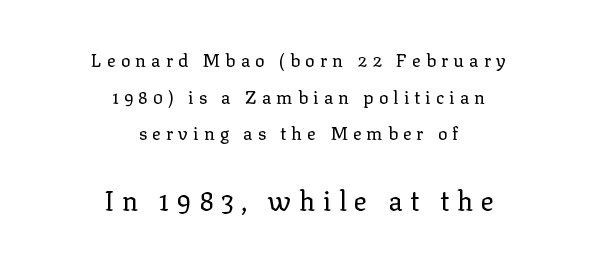
Caption: expanded tracking, letters set apart. When letters stand straight like this, we call the style roman or upright. The baseline area is clear. No letter is thick-stroked: the sample isn't bold. The block of text is sparse from top to bottom, with ample space between rows.
